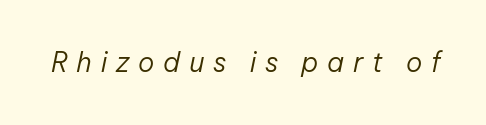
Designer's note — italics engaged. The tracking reads as deliberately expanded to a designer's eye. Quick note: underline off. Is the stroke heavy? The answer is a plain regular-or-lighter.
